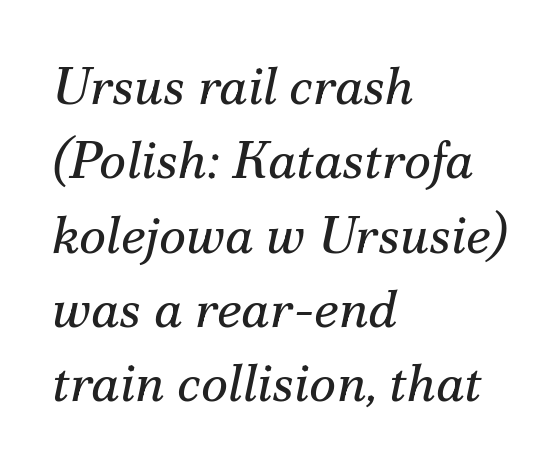
Italic: yes, the glyphs are oblique. These glyphs show unthickened strokes, regular width or finer. The letterforms sit shoulder to shoulder at normal distance. Line starts are locked; line ends wander.
